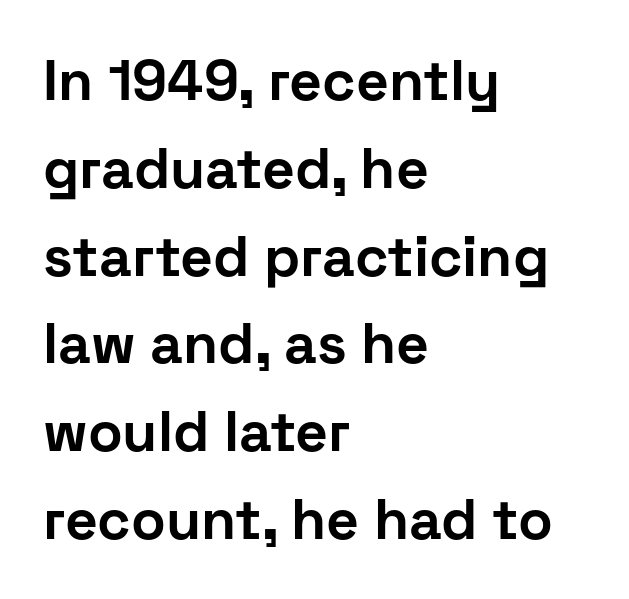
The image shows 57 px bold sans-serif type, upright; set left-aligned, normal line spacing (1.54x), normal letter spacing, not underlined; low stroke contrast and a medium x-height.
